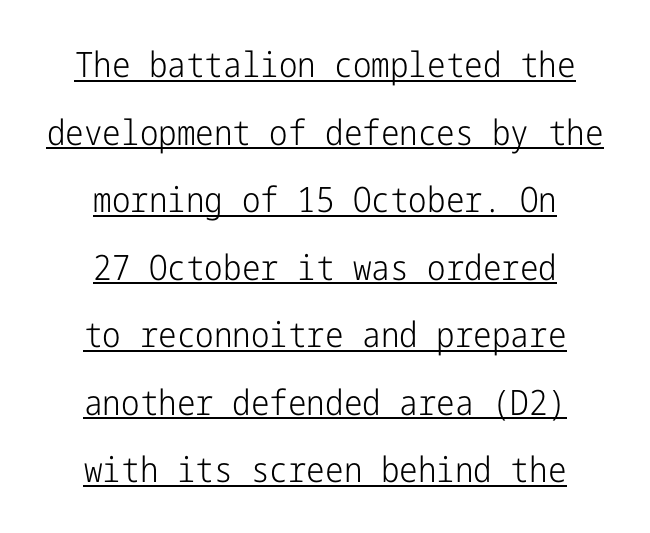
Q: Is the text bold? A: No.
Q: Is the text italic (slanted)? A: No, it is upright.
Q: Is the typeface a serif or a sans-serif typeface? A: Sans-serif.
Q: Is the text underlined? A: Yes.
Q: How is the paragraph aligned? A: Centered.
Q: Is the spacing between letters normal or unusually wide? A: Normal.
Q: Is the spacing between lines tight, normal or loose? A: Loose.
Q: Width (condensed, normal, or wide)? A: Condensed.
Q: Stroke contrast? A: Low.
Q: x-height? A: Medium.
